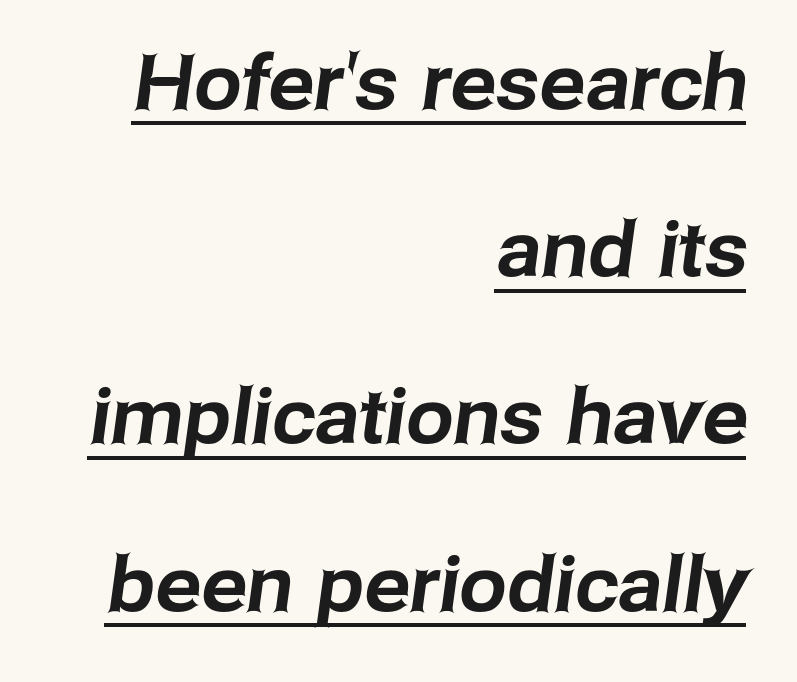
The characters display no serif detailing; their extremities are plain. Successive baselines arrive slowly, with a big drop between each. You could not count columns in this text — the font is proportionally spaced. Leftover space on each line is placed entirely before the opening word. A baseline rule has been typeset under these characters. The horizontal fit of the characters is conventional and even.
